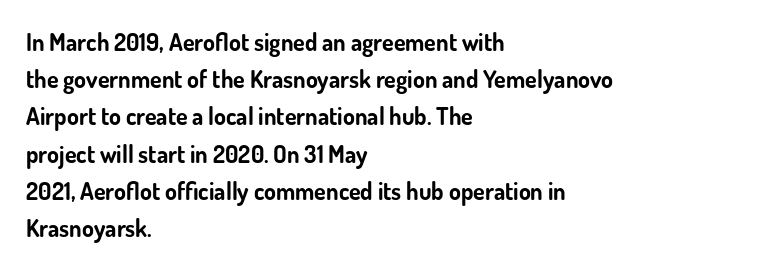
{"italic": "no", "bold": "yes", "underline": "no", "align": "left", "line_spacing": "normal", "line_spacing_ratio": 1.55, "letter_spacing": "normal", "letter_spacing_em": 0.0, "glyph_px": 24}
